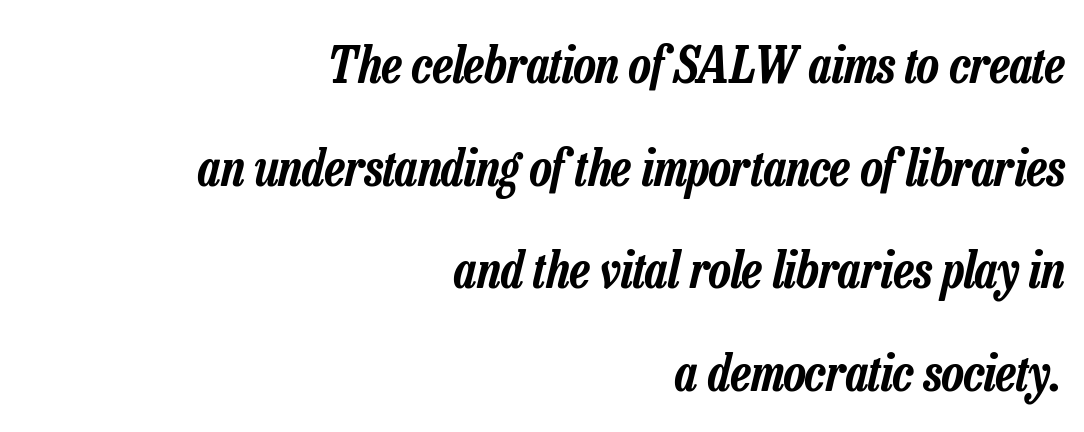
Q: Is the text italic (slanted)? A: Yes, it leans right by about 13 degrees.
Q: Is the text underlined? A: No.
Q: How is the paragraph aligned? A: Right-aligned.
Q: Is the spacing between letters normal or unusually wide? A: Normal.
Q: Is the spacing between lines tight, normal or loose? A: Loose.
Q: Width (condensed, normal, or wide)? A: Condensed.
Q: Stroke contrast? A: Low.
Q: x-height? A: Medium.
Q: Monospaced? A: No.
